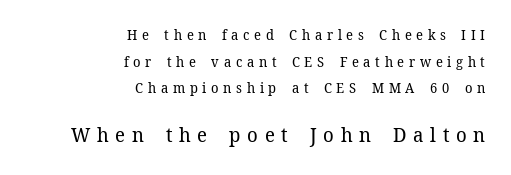
The image shows 20 px text type, upright; set right-aligned, loose line spacing (1.9x), unusually wide letter spacing (+0.33 em), not underlined; the second (bottom) block is 1.43x larger.
